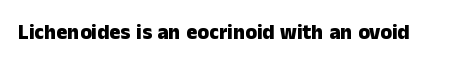
The letterforms sit shoulder to shoulder at normal distance. These lines were composed using upright roman letters. Check the space under the baseline: it is left empty. The sample has been set heavy, in full bold.
